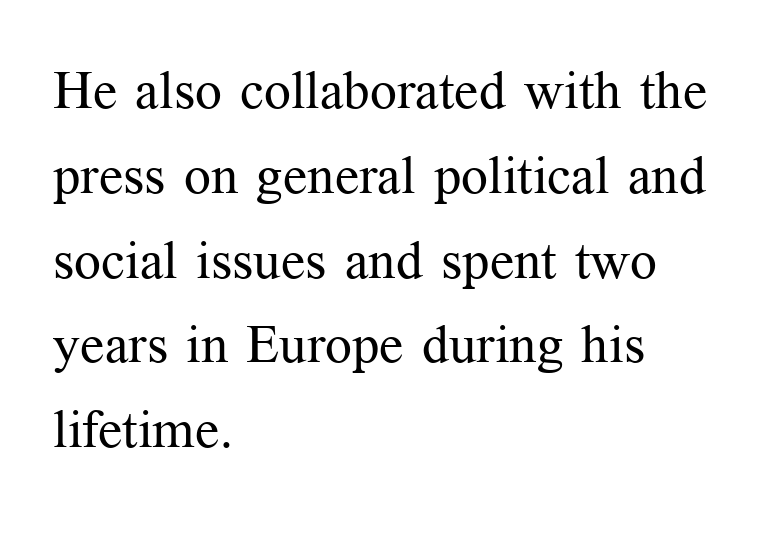
Normally led — the rows are evenly, conventionally spaced. This rendering uses left alignment, leaving the right contour irregular. Letter spacing: default. The face used here is proportionally spaced, like ordinary book or web type. The space beneath each line is pristine and unruled.
